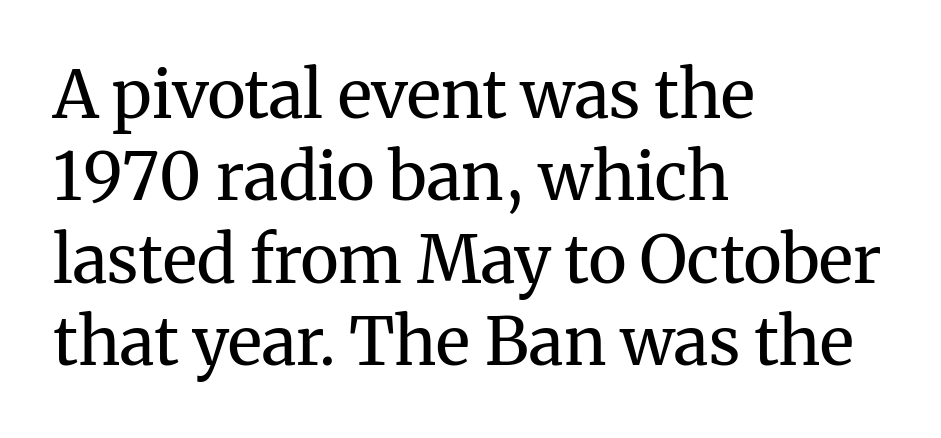
{"serif": "yes", "italic": "no", "bold": "no", "weight": "regular", "width": "normal", "stroke_contrast": "medium", "x_height": "medium", "monospaced": "no", "underline": "no", "align": "left", "line_spacing": "normal", "line_spacing_ratio": 1.25, "letter_spacing": "normal", "letter_spacing_em": 0.0, "glyph_px": 66}
